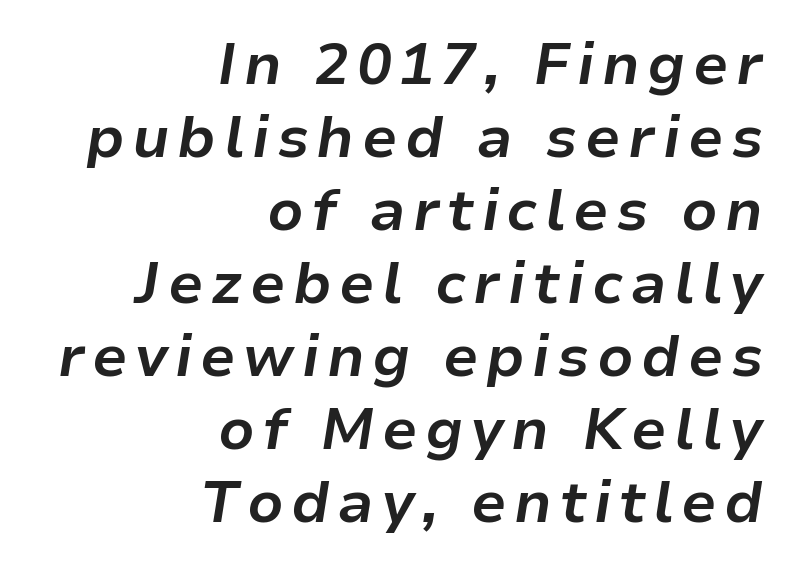
The image shows 58 px bold type, italic (leaning right); set right-aligned, normal line spacing (1.26x), not underlined; low stroke contrast and a medium x-height.
